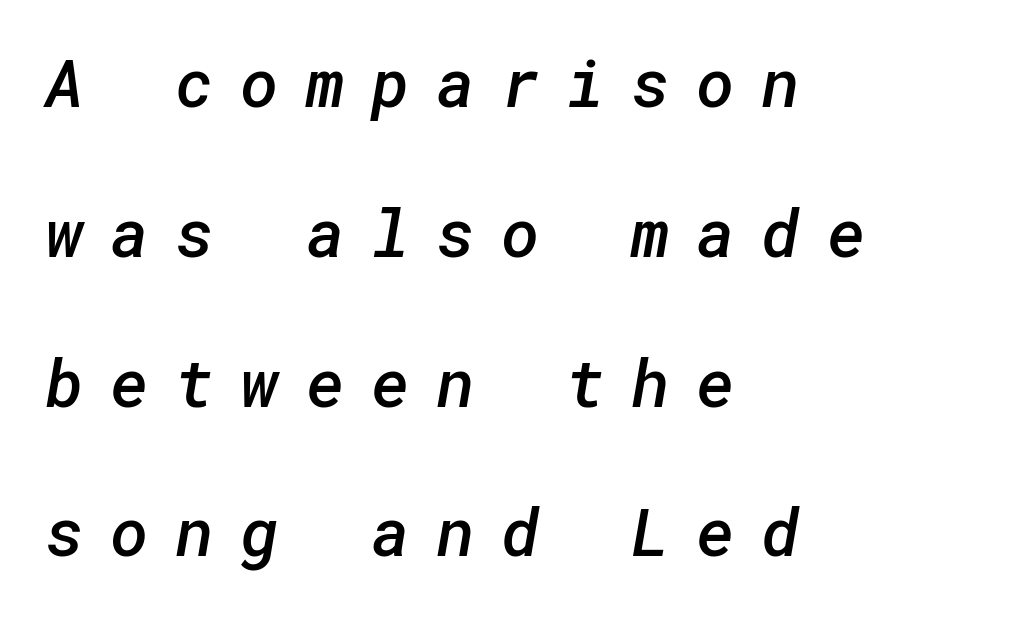
{"serif": "no", "bold": "semi", "weight": "semibold", "width": "normal", "stroke_contrast": "low", "x_height": "medium", "underline": "no", "align": "left", "line_spacing": "loose", "line_spacing_ratio": 2.27, "letter_spacing": "wide", "letter_spacing_em": 0.4, "glyph_px": 66}
